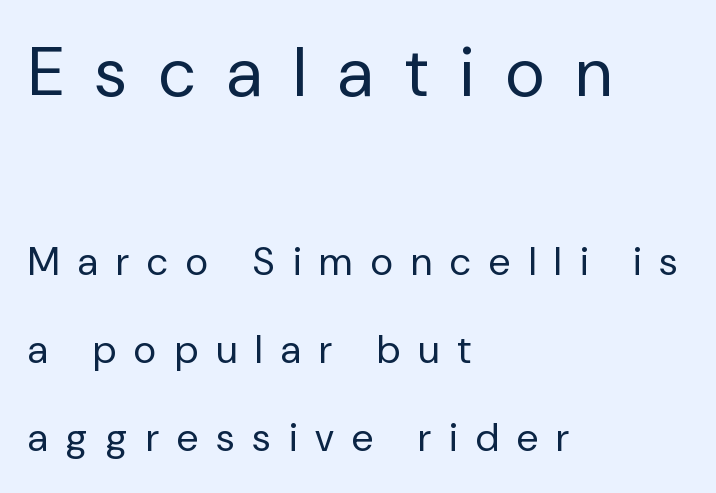
The image shows 68 px regular-weight sans-serif type, upright; set left-aligned, loose line spacing (2.26x), unusually wide letter spacing (+0.47 em), not underlined; the first (top) block is 1.74x larger; low stroke contrast and a medium x-height.
